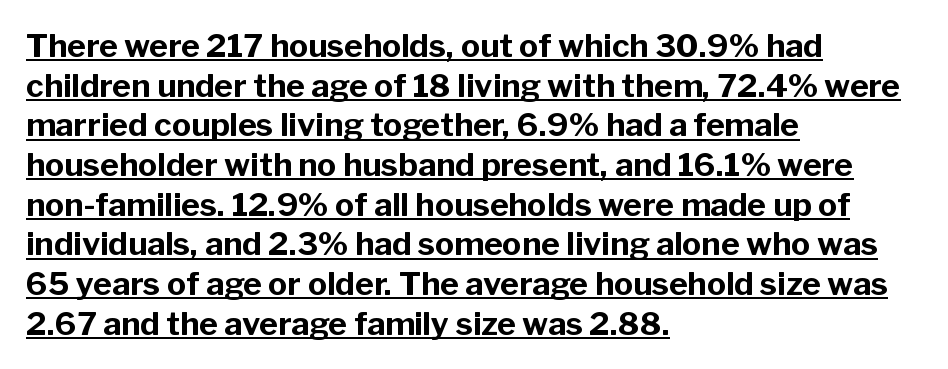
Serif or sans? Sans — the stroke terminals are bare. The lines are quadded left. A typographer would call this underscored text. These lines are rendered in a variable-pitch font. The lettering stays uniformly vertical, giving the passage a roman look. The horizontal fit of the characters is conventional and even.
